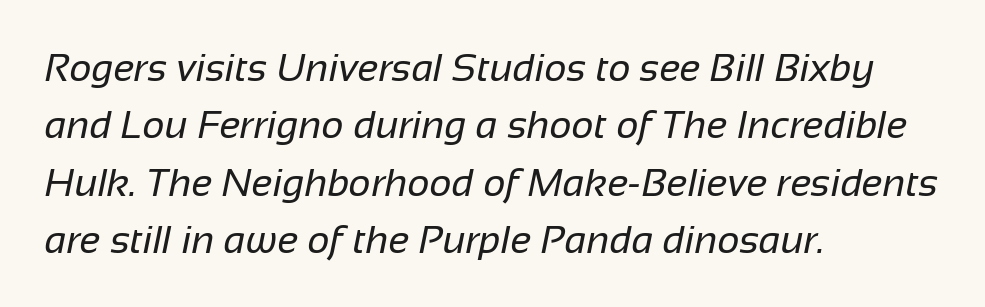
The image shows 39 px regular-weight sans-serif type; set left-aligned, normal line spacing (1.47x), normal letter spacing, not underlined; low stroke contrast and a medium x-height.
